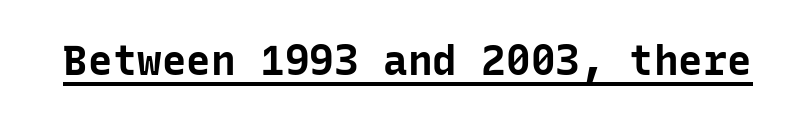
Q: Is the text bold? A: Yes.
Q: Is the text italic (slanted)? A: No, it is upright.
Q: Is the typeface a serif or a sans-serif typeface? A: Sans-serif.
Q: Is the text underlined? A: Yes.
Q: Is the spacing between letters normal or unusually wide? A: Normal.
Q: Width (condensed, normal, or wide)? A: Normal.
Q: Stroke contrast? A: Low.
Q: x-height? A: Medium.
Q: Monospaced? A: Yes.
